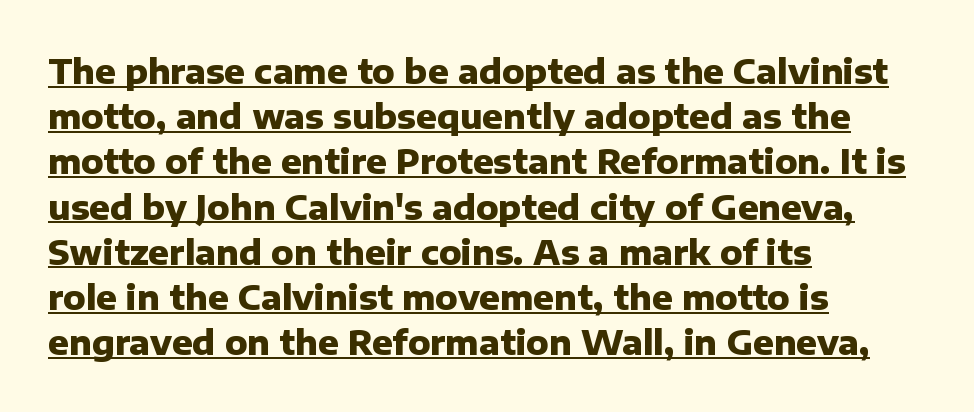
Tracking value appears to be zero — textbook default spacing. Evenly set lines give the paragraph a standard silhouette. The rendering uses a bold face; every stroke is thick and dark. The letters advance in unequal steps, a hallmark of proportional type. Caption: lettering with a line underneath.
